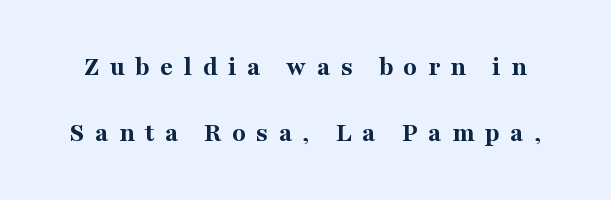
The image shows 28 px bold serif type, upright; set loose line spacing (2.35x), unusually wide letter spacing (+0.37 em), not underlined; medium stroke contrast and a medium x-height.
